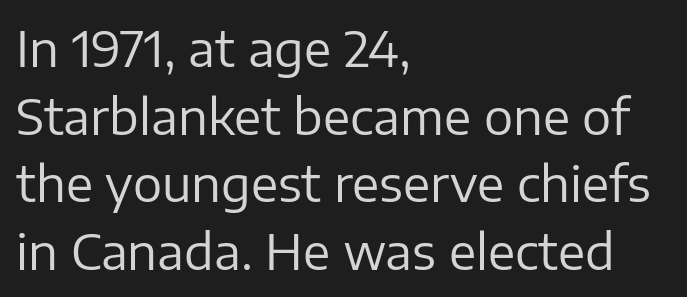
{"serif": "no", "italic": "no", "bold": "no", "weight": "regular", "width": "normal", "stroke_contrast": "low", "x_height": "medium", "monospaced": "no", "underline": "no", "align": "left", "line_spacing": "normal", "line_spacing_ratio": 1.38, "letter_spacing": "normal", "letter_spacing_em": 0.0, "glyph_px": 49}
